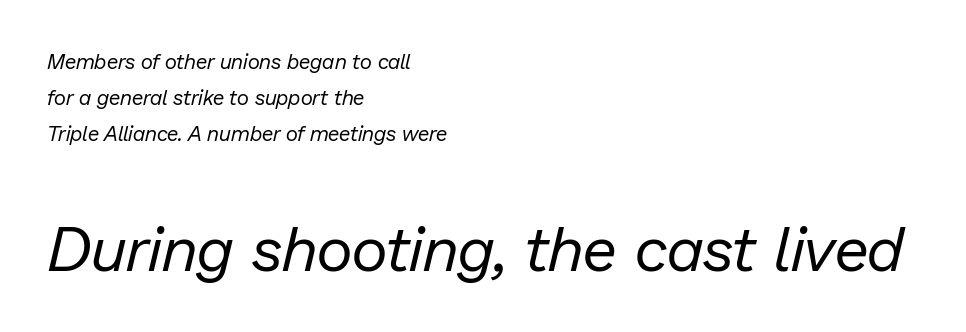
Q: Is the text bold? A: No.
Q: Is the text italic (slanted)? A: Yes, it leans right by about 13 degrees.
Q: Is the text underlined? A: No.
Q: How is the paragraph aligned? A: Left-aligned.
Q: Is the spacing between letters normal or unusually wide? A: Normal.
Q: Which block of text is set in a larger size, the first (top) or the second (bottom)? A: The second (bottom) one.
Q: Width (condensed, normal, or wide)? A: Normal.
Q: Stroke contrast? A: Low.
Q: x-height? A: Medium.
Q: Monospaced? A: No.
